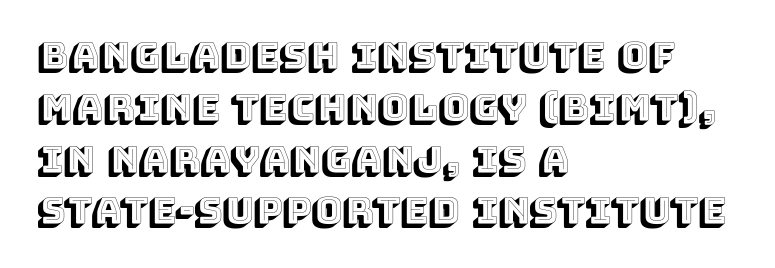
The image shows 37 px text type, upright; set left-aligned, normal line spacing (1.4x), normal letter spacing, not underlined; a large x-height.
